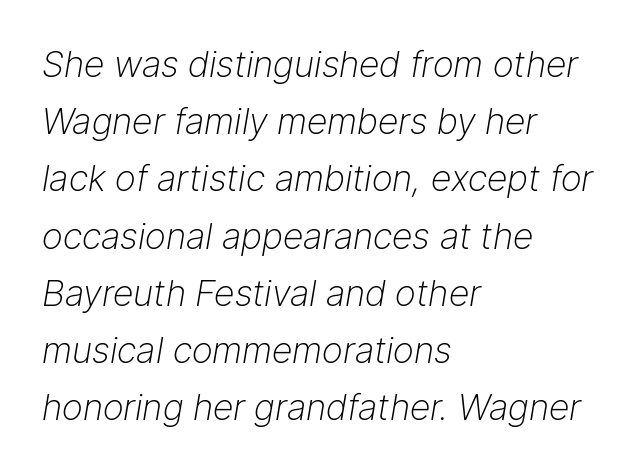
The image shows 36 px light type, italic (leaning right); set left-aligned, normal line spacing (1.59x), normal letter spacing, not underlined; low stroke contrast and a medium x-height.
